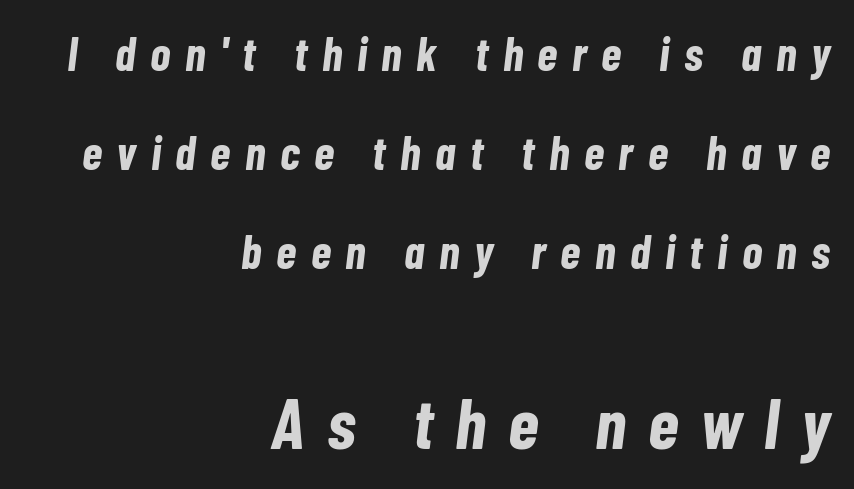
Q: Is the text bold? A: Yes.
Q: Is the text italic (slanted)? A: Yes, it leans right by about 7 degrees.
Q: Is the text underlined? A: No.
Q: How is the paragraph aligned? A: Right-aligned.
Q: Is the spacing between letters normal or unusually wide? A: Unusually wide.
Q: Is the spacing between lines tight, normal or loose? A: Loose.
Q: Which block of text is set in a larger size, the first (top) or the second (bottom)? A: The second (bottom) one.
Q: Width (condensed, normal, or wide)? A: Condensed.
Q: Stroke contrast? A: Low.
Q: x-height? A: Medium.
Q: Monospaced? A: No.
